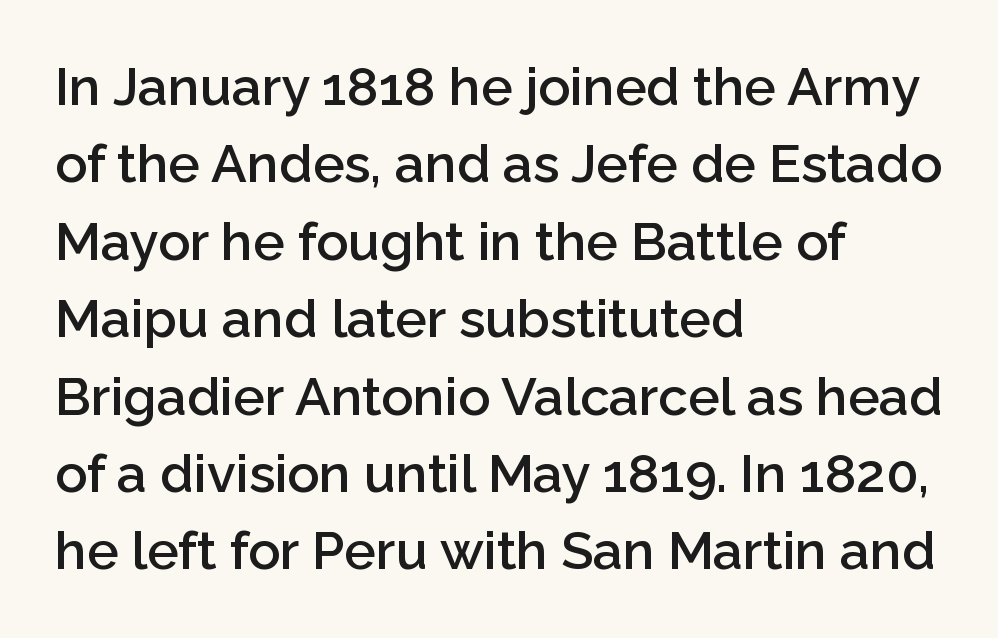
{"serif": "no", "italic": "no", "bold": "semi", "weight": "semibold", "width": "normal", "stroke_contrast": "low", "x_height": "medium", "monospaced": "no", "underline": "no", "align": "left", "line_spacing": "normal", "line_spacing_ratio": 1.46, "letter_spacing": "normal", "letter_spacing_em": 0.0, "glyph_px": 53}
